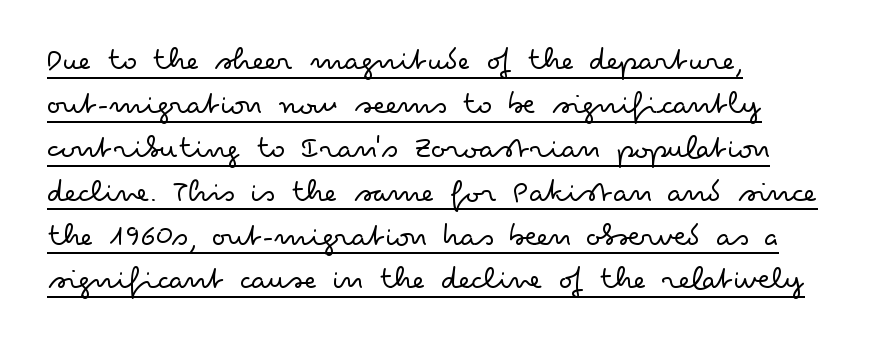
{"serif": "no", "italic": "no", "bold": "no", "weight": "light", "width": "wide", "stroke_contrast": "low", "x_height": "small", "monospaced": "no", "underline": "yes", "align": "left", "line_spacing": "normal", "line_spacing_ratio": 1.33, "letter_spacing": "normal", "letter_spacing_em": 0.0, "glyph_px": 33}
